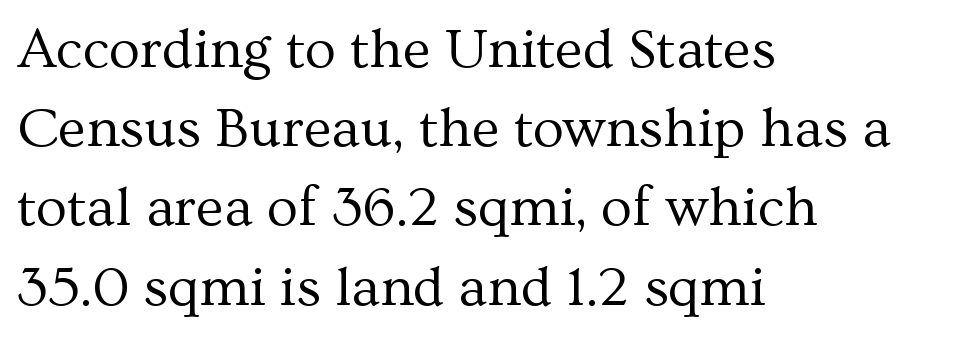
The image shows 57 px regular-weight serif type, upright; set left-aligned, normal line spacing (1.39x), normal letter spacing, not underlined; medium stroke contrast and a medium x-height.
